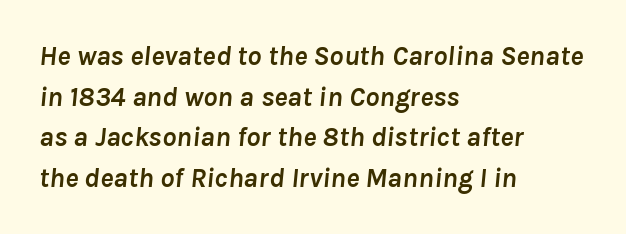
Q: Is the text bold? A: Yes.
Q: Is the text italic (slanted)? A: Yes, it leans right by about 8 degrees.
Q: Is the text underlined? A: No.
Q: How is the paragraph aligned? A: Left-aligned.
Q: Is the spacing between letters normal or unusually wide? A: Normal.
Q: Is the spacing between lines tight, normal or loose? A: Normal.
Q: Width (condensed, normal, or wide)? A: Normal.
Q: Stroke contrast? A: Low.
Q: x-height? A: Medium.
Q: Monospaced? A: No.
